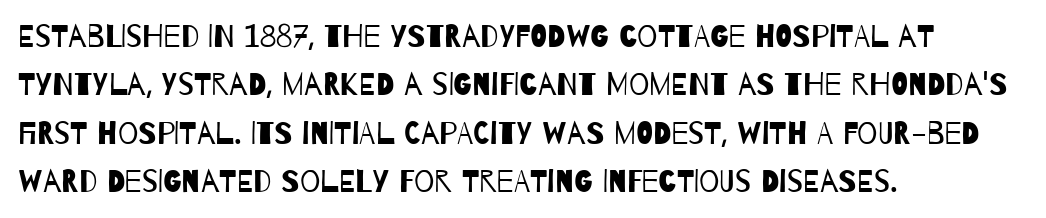
The image shows 32 px regular-weight, condensed sans-serif type; set left-aligned, normal line spacing (1.51x), normal letter spacing, not underlined; low stroke contrast and a large x-height.
